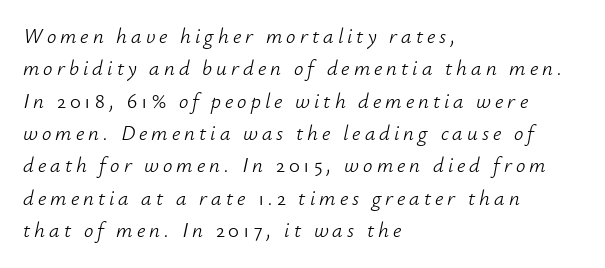
{"italic": "yes", "lean": "right", "slant_degrees": 12, "bold": "no", "underline": "no", "align": "left", "line_spacing": "normal", "line_spacing_ratio": 1.54, "glyph_px": 21}
